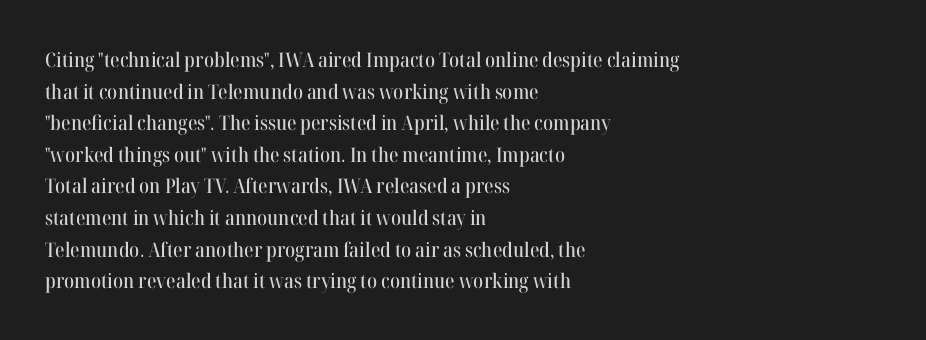
The baseline area is clear. The letterforms sit shoulder to shoulder at normal distance. Each line starts at the same left margin while the right side varies. You can tell it's not italic because the verticals are truly vertical.
